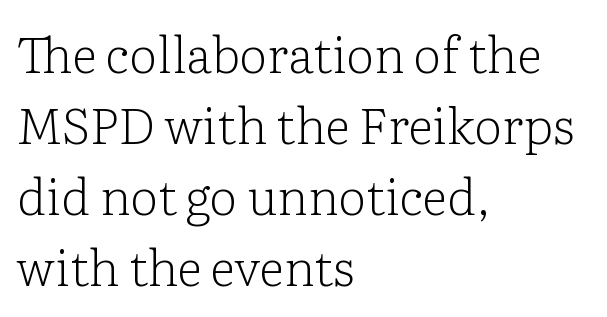
Character widths vary here, with narrow letters taking less room than wide ones. Normally led — the rows are evenly, conventionally spaced. In terms of letterform style, serifs are clearly present. No chunkiness to these letters — they're not bold. Designer's note — italics off, roman on.
